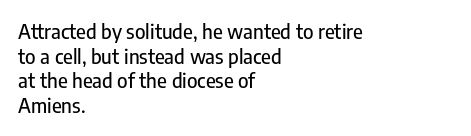
The image shows 20 px text type, upright; set left-aligned, line spacing 1.23x, normal letter spacing, not underlined.
